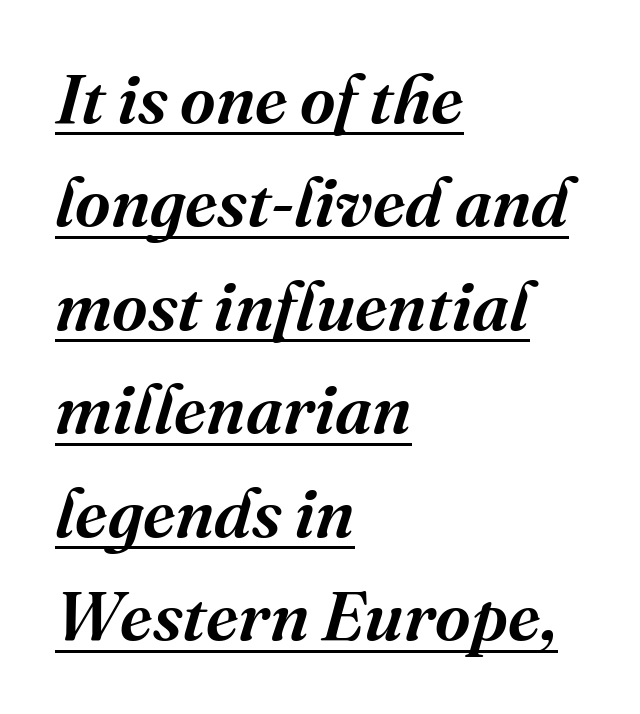
{"serif": "yes", "italic": "yes", "lean": "right", "slant_degrees": 16, "bold": "semi", "weight": "semibold", "width": "normal", "stroke_contrast": "medium", "x_height": "medium", "monospaced": "no", "underline": "yes", "align": "left", "line_spacing": "normal", "line_spacing_ratio": 1.5, "letter_spacing": "normal", "letter_spacing_em": 0.0, "glyph_px": 69}
